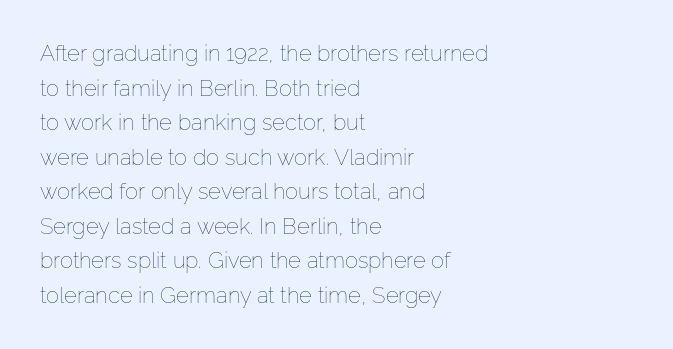
Q: Is the text bold? A: No.
Q: Is the text italic (slanted)? A: No, it is upright.
Q: Is the text underlined? A: No.
Q: How is the paragraph aligned? A: Left-aligned.
Q: Is the spacing between letters normal or unusually wide? A: Normal.
Q: Is the spacing between lines tight, normal or loose? A: Normal.
